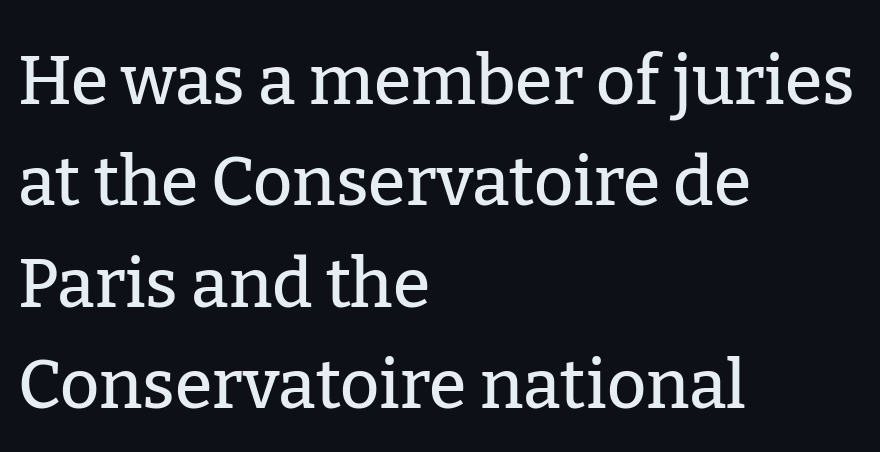
Q: Is the text italic (slanted)? A: No, it is upright.
Q: Is the typeface a serif or a sans-serif typeface? A: Serif.
Q: Is the text underlined? A: No.
Q: How is the paragraph aligned? A: Left-aligned.
Q: Is the spacing between letters normal or unusually wide? A: Normal.
Q: Is the spacing between lines tight, normal or loose? A: Normal.
Q: Width (condensed, normal, or wide)? A: Normal.
Q: Stroke contrast? A: Low.
Q: x-height? A: Medium.
Q: Monospaced? A: No.
